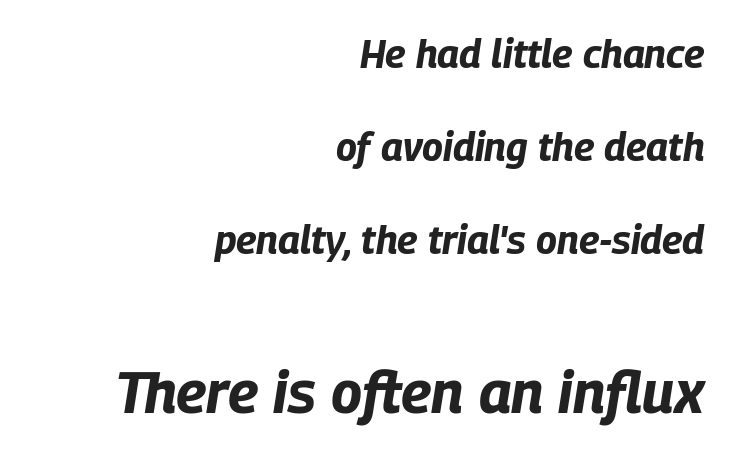
The image shows 58 px bold, condensed type, italic (leaning right); set right-aligned, loose line spacing (2.39x), normal letter spacing, not underlined; the second (bottom) block is 1.49x larger; low stroke contrast and a large x-height.
